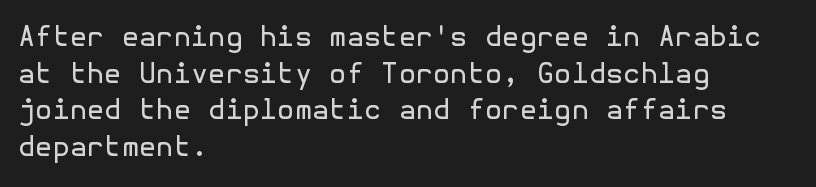
{"serif": "no", "italic": "no", "bold": "no", "weight": "regular", "width": "normal", "x_height": "medium", "underline": "no", "align": "left", "line_spacing": "normal", "line_spacing_ratio": 1.31, "letter_spacing": "normal", "letter_spacing_em": 0.0, "glyph_px": 28}
